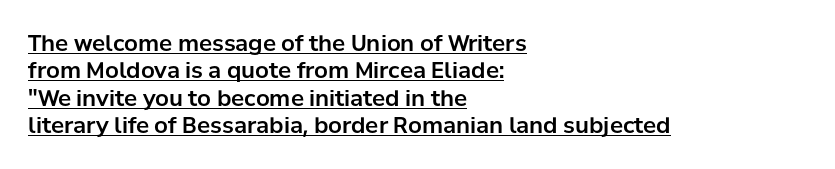
Q: Is the text italic (slanted)? A: No, it is upright.
Q: Is the text underlined? A: Yes.
Q: How is the paragraph aligned? A: Left-aligned.
Q: Is the spacing between letters normal or unusually wide? A: Normal.
Q: Is the spacing between lines tight, normal or loose? A: Normal.
